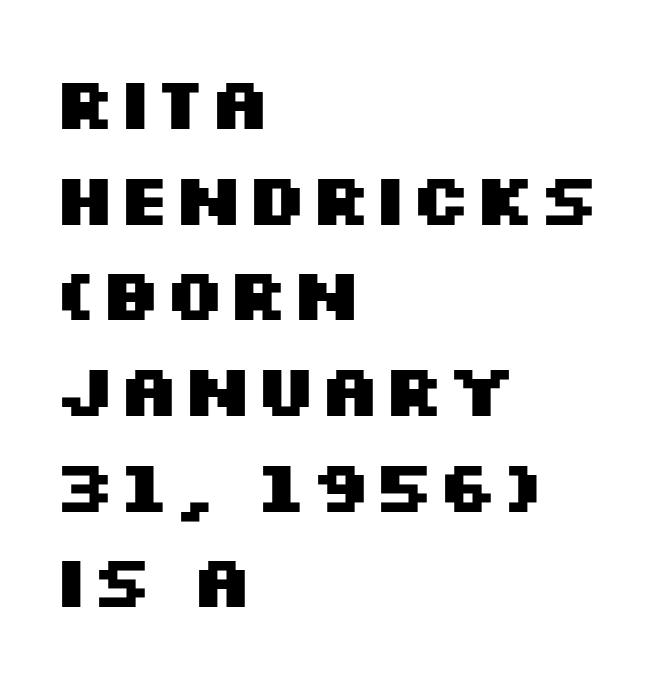
{"serif": "no", "italic": "no", "bold": "yes", "weight": "heavy", "width": "wide", "stroke_contrast": "medium", "x_height": "large", "monospaced": "no", "underline": "no", "align": "left", "line_spacing": "normal", "line_spacing_ratio": 1.31, "letter_spacing": "normal", "letter_spacing_em": 0.0, "glyph_px": 73}
